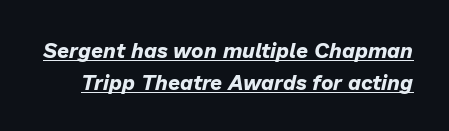
The image shows 21 px bold type, italic (leaning right); set normal line spacing (1.52x), normal letter spacing, underlined.
